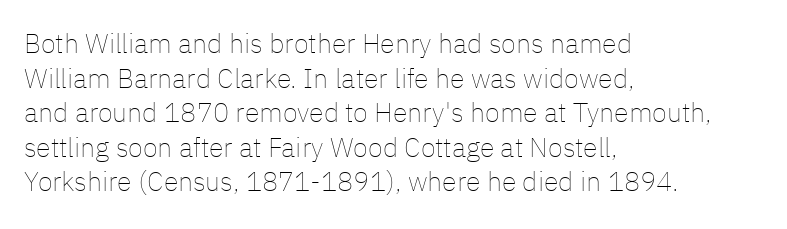
The image shows 27 px text type, upright; set left-aligned, normal line spacing (1.28x), normal letter spacing, not underlined.
